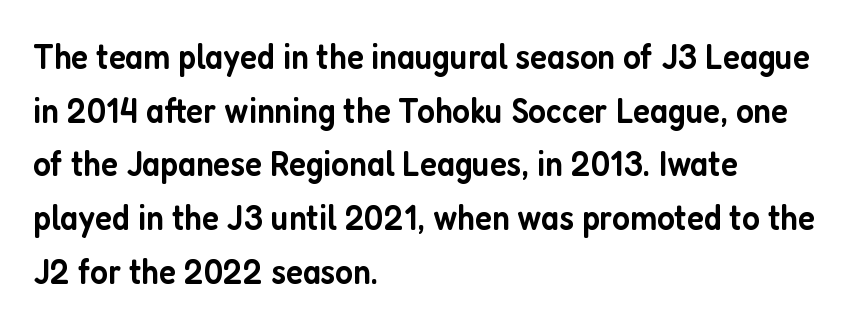
Successive baselines arrive at the customary interval. This is roman type, the default non-slanted kind. Only glyphs here, with clear space below each row. Stems and bowls a touch heavier than normal — semibold.
